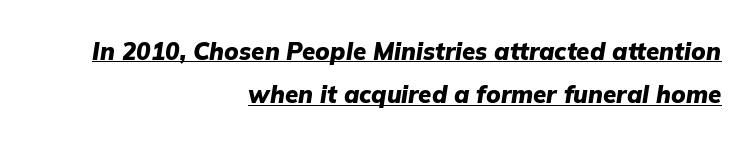
{"italic": "yes", "lean": "right", "slant_degrees": 9, "bold": "yes", "underline": "yes", "align": "right", "line_spacing_ratio": 1.81, "letter_spacing": "normal", "letter_spacing_em": 0.0, "glyph_px": 24}
